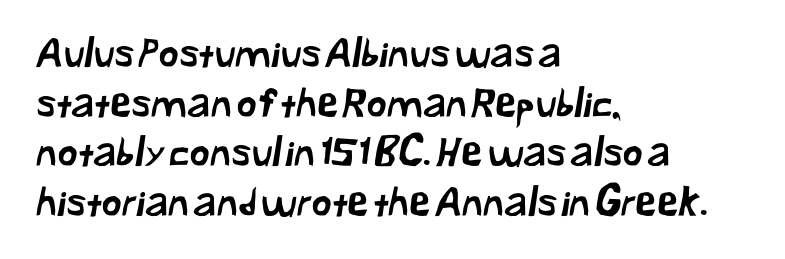
The image shows 39 px sans-serif type; set left-aligned, normal line spacing (1.27x), normal letter spacing, not underlined; low stroke contrast and a medium x-height.
